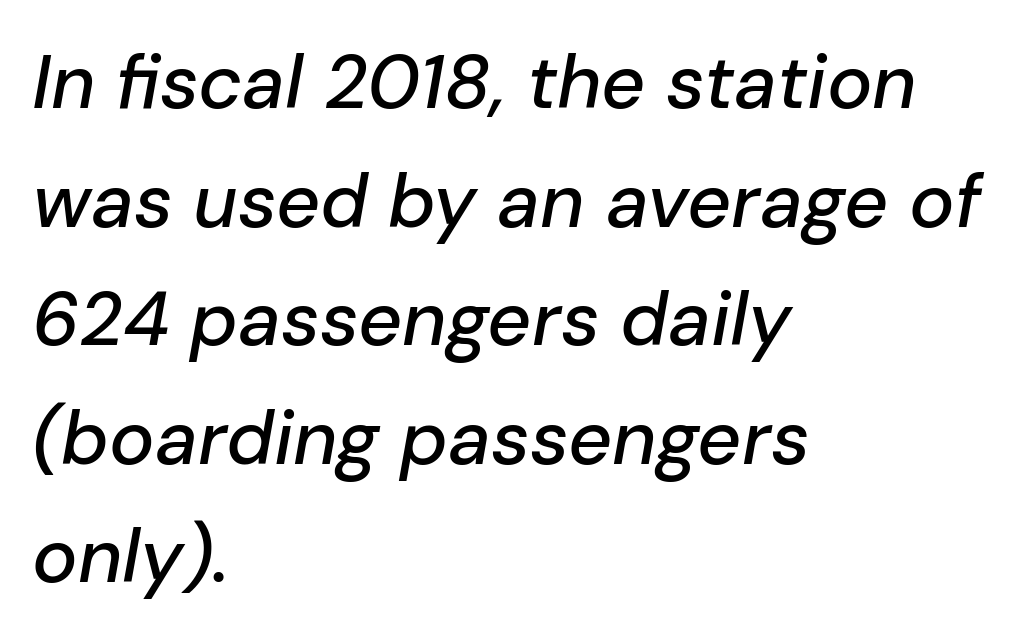
Any mark beneath the type? The region is blank. This rendering leaves character spacing at its baseline value. Each new line begins a customary step beneath the previous one. In terms of posture, this sample is oblique. The rendering uses natural spacing where letterforms have individual widths. Every row of glyphs begins at an identical x-position on the left.
